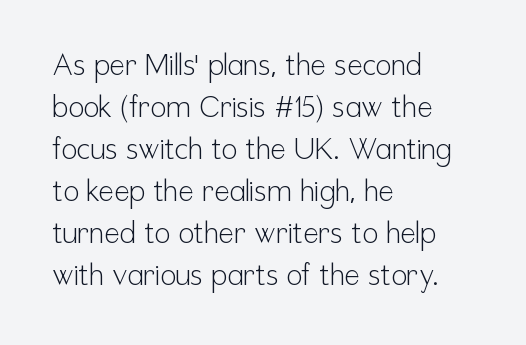
{"serif": "no", "italic": "no", "bold": "no", "weight": "light", "width": "condensed", "stroke_contrast": "low", "x_height": "medium", "monospaced": "no", "underline": "no", "align": "left", "line_spacing": "normal", "line_spacing_ratio": 1.45, "letter_spacing": "normal", "letter_spacing_em": 0.0, "glyph_px": 29}
